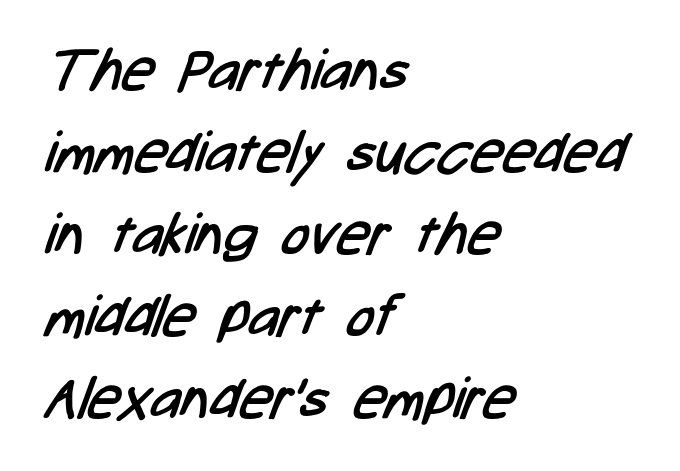
{"serif": "no", "bold": "no", "weight": "regular", "width": "condensed", "stroke_contrast": "low", "x_height": "medium", "monospaced": "no", "underline": "no", "align": "left", "line_spacing": "normal", "line_spacing_ratio": 1.44, "letter_spacing": "normal", "letter_spacing_em": 0.0, "glyph_px": 57}
